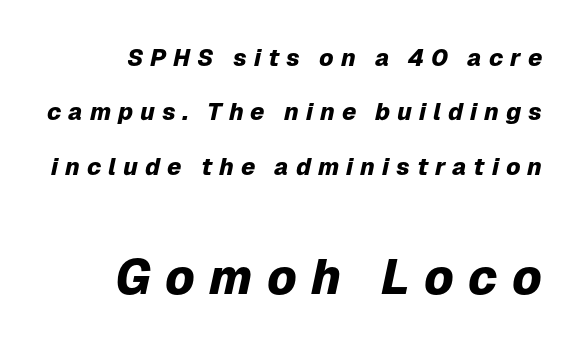
{"italic": "yes", "lean": "right", "slant_degrees": 12, "bold": "yes", "weight": "heavy", "width": "normal", "stroke_contrast": "low", "x_height": "medium", "monospaced": "no", "underline": "no", "line_spacing": "loose", "line_spacing_ratio": 2.27, "letter_spacing": "wide", "letter_spacing_em": 0.29, "larger_block": "second", "size_ratio": 2.04, "glyph_px": 49}
